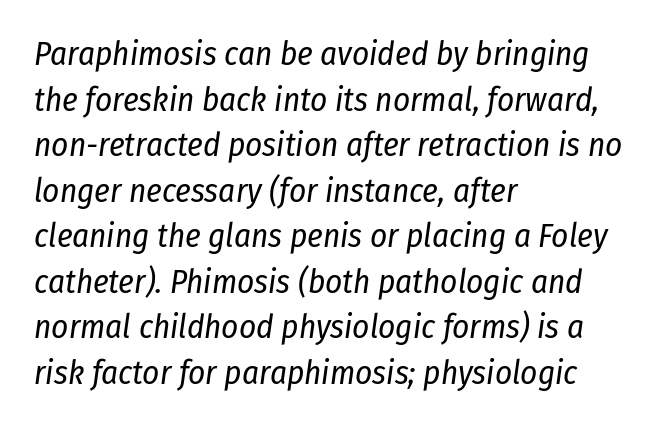
Q: Is the text bold? A: No.
Q: Is the text italic (slanted)? A: Yes, it leans right by about 8 degrees.
Q: Is the text underlined? A: No.
Q: How is the paragraph aligned? A: Left-aligned.
Q: Is the spacing between letters normal or unusually wide? A: Normal.
Q: Is the spacing between lines tight, normal or loose? A: Normal.
Q: Width (condensed, normal, or wide)? A: Condensed.
Q: Stroke contrast? A: Low.
Q: x-height? A: Medium.
Q: Monospaced? A: No.
